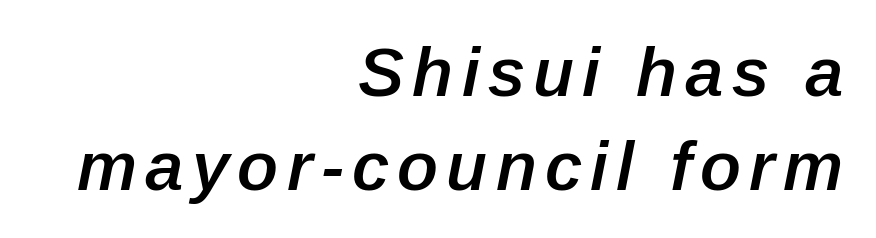
Q: Is the text bold? A: Semi-bold.
Q: Is the text italic (slanted)? A: Yes, it leans right by about 12 degrees.
Q: Is the text underlined? A: No.
Q: How is the paragraph aligned? A: Right-aligned.
Q: Is the spacing between lines tight, normal or loose? A: Normal.
Q: Width (condensed, normal, or wide)? A: Normal.
Q: Stroke contrast? A: Low.
Q: x-height? A: Medium.
Q: Monospaced? A: No.
